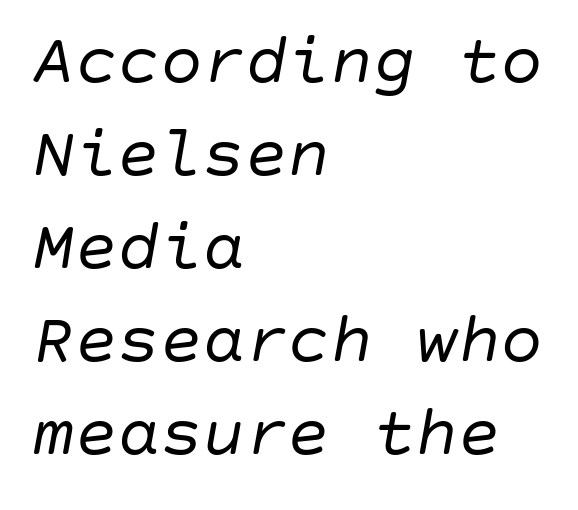
The image shows 71 px regular-weight type, italic (leaning right); set left-aligned, normal line spacing (1.31x), normal letter spacing, not underlined; low stroke contrast and a large x-height.
